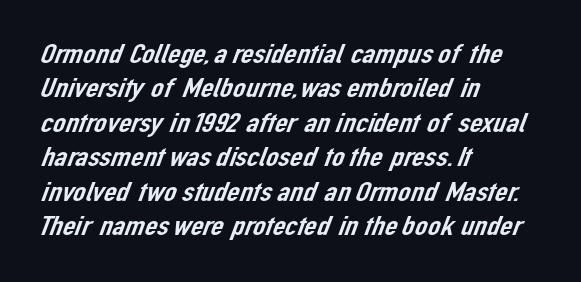
Q: Is the typeface a serif or a sans-serif typeface? A: Sans-serif.
Q: Is the text underlined? A: No.
Q: How is the paragraph aligned? A: Left-aligned.
Q: Is the spacing between letters normal or unusually wide? A: Normal.
Q: Width (condensed, normal, or wide)? A: Normal.
Q: Stroke contrast? A: Low.
Q: x-height? A: Medium.
Q: Monospaced? A: No.
